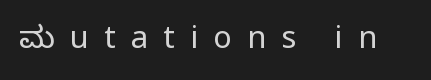
The strip under each line holds only bare page. Between one letter and the next there's a generous, obvious gap. The rendering uses natural spacing where letterforms have individual widths. To sum up the face: it is a sans, with no serifs. A typesetter would mark this as roman, not italic.
